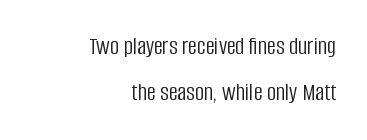
Q: Is the text bold? A: No.
Q: Is the text italic (slanted)? A: No, it is upright.
Q: Is the text underlined? A: No.
Q: How is the paragraph aligned? A: Right-aligned.
Q: Is the spacing between letters normal or unusually wide? A: Normal.
